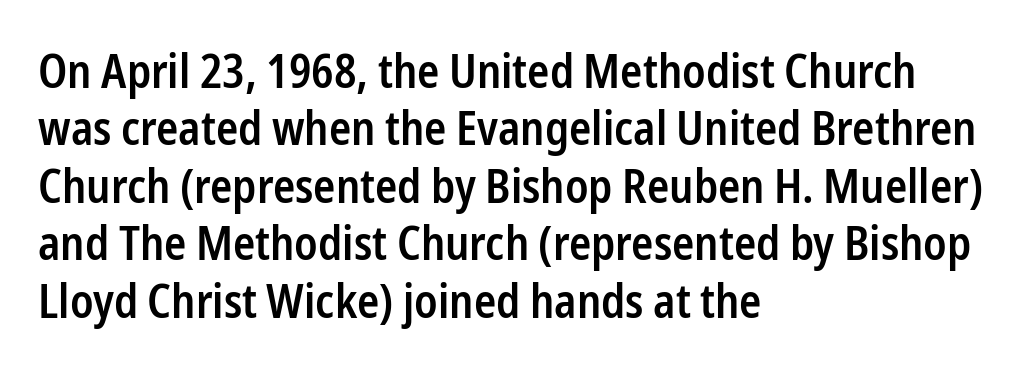
The image shows 46 px semibold, condensed sans-serif type, upright; set left-aligned, normal line spacing (1.25x), normal letter spacing, not underlined; low stroke contrast and a medium x-height.
